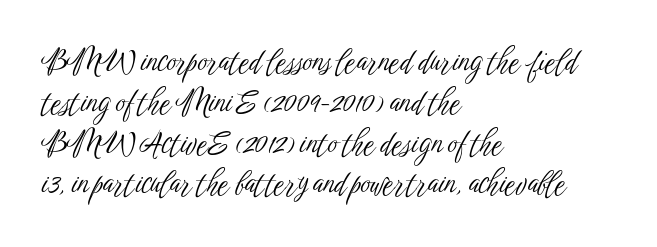
A typesetter would call this zero additional tracking. Note the varied advance widths — an 'i' is clearly narrower than an 'm'. Only glyphs here, with clear space below each row. Look at the bottom of the vertical strokes: they stop flat, with no serifs. The letters look calm and open, with moderate or lighter stems.
